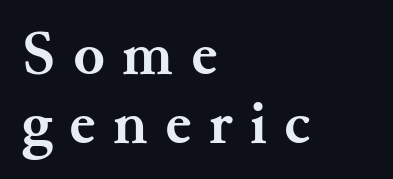
{"serif": "yes", "italic": "no", "bold": "yes", "weight": "semibold", "width": "normal", "stroke_contrast": "medium", "x_height": "small", "monospaced": "no", "underline": "no", "align": "left", "line_spacing": "tight", "line_spacing_ratio": 1.08, "letter_spacing": "wide", "letter_spacing_em": 0.27, "glyph_px": 64}
